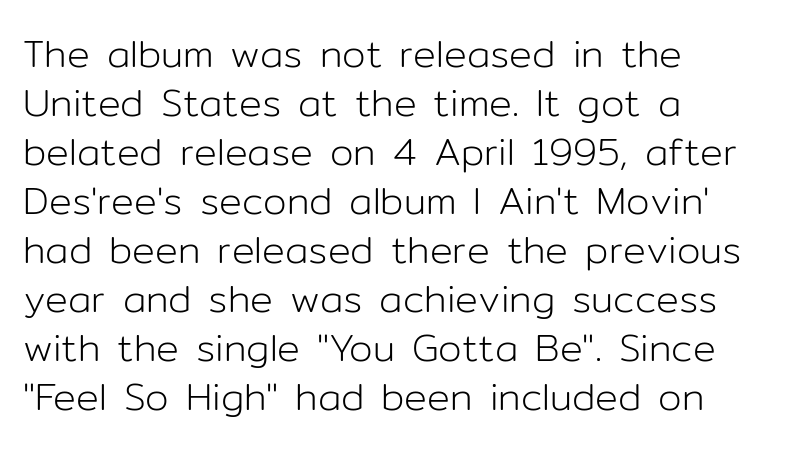
{"serif": "no", "italic": "no", "bold": "no", "weight": "light", "width": "normal", "stroke_contrast": "low", "x_height": "medium", "monospaced": "no", "underline": "no", "align": "left", "line_spacing": "normal", "line_spacing_ratio": 1.29, "letter_spacing": "normal", "letter_spacing_em": 0.0, "glyph_px": 38}
